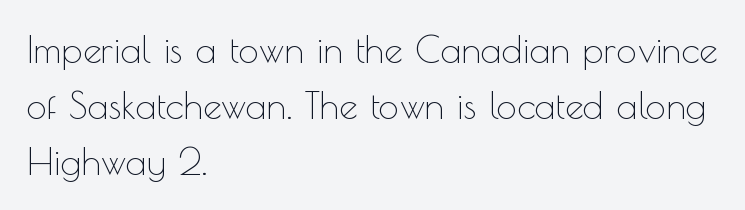
Descender tails drop into unmarked territory. This sample has the flowing, uneven cadence of proportional lettering. Designer's note — italics off, roman on. Line beginnings align vertically; line endings do not. Glyph-to-glyph distance matches everyday printed text. On a weight scale, this lands at 450 or below.
